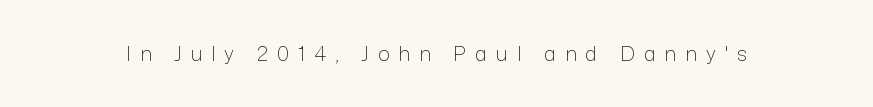
The image shows 20 px text type, upright; set unusually wide letter spacing (+0.45 em), not underlined.
